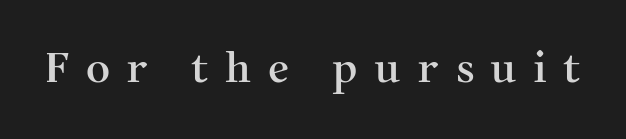
The image shows 42 px serif type, upright; set unusually wide letter spacing (+0.39 em), not underlined; medium stroke contrast and a medium x-height.
